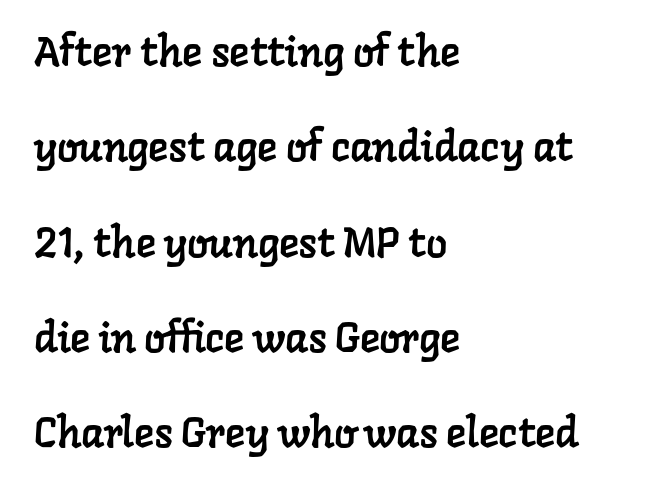
In terms of letterspacing, this is plain default setting. The designer went with a serif here, giving each stem small feet. Each row of text sits above clean, open space. Left-aligned paragraph, ragged on the right. Quick note: interline space is abundant.
